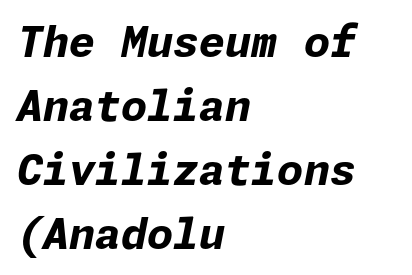
Q: Is the text bold? A: Yes.
Q: Is the text italic (slanted)? A: Yes, it leans right by about 11 degrees.
Q: Is the text underlined? A: No.
Q: How is the paragraph aligned? A: Left-aligned.
Q: Is the spacing between letters normal or unusually wide? A: Normal.
Q: Is the spacing between lines tight, normal or loose? A: Normal.
Q: Width (condensed, normal, or wide)? A: Normal.
Q: Stroke contrast? A: Low.
Q: x-height? A: Medium.
